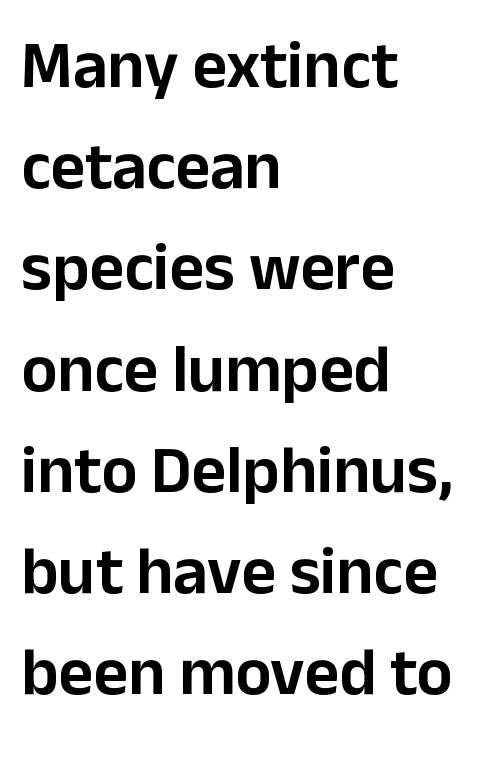
Q: Is the text italic (slanted)? A: No, it is upright.
Q: Is the typeface a serif or a sans-serif typeface? A: Sans-serif.
Q: Is the text underlined? A: No.
Q: How is the paragraph aligned? A: Left-aligned.
Q: Is the spacing between letters normal or unusually wide? A: Normal.
Q: Is the spacing between lines tight, normal or loose? A: Normal.
Q: Width (condensed, normal, or wide)? A: Normal.
Q: Stroke contrast? A: Low.
Q: x-height? A: Medium.
Q: Monospaced? A: No.
